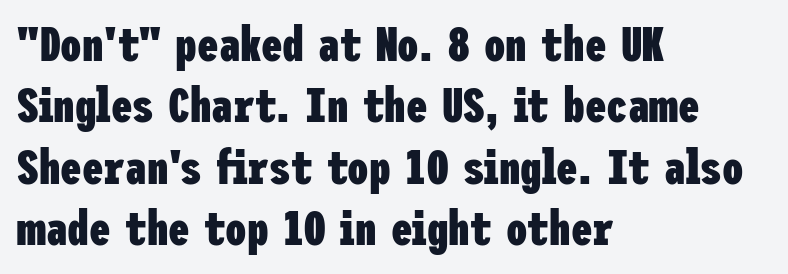
Q: Is the text bold? A: Yes.
Q: Is the text italic (slanted)? A: No, it is upright.
Q: Is the typeface a serif or a sans-serif typeface? A: Sans-serif.
Q: Is the text underlined? A: No.
Q: How is the paragraph aligned? A: Left-aligned.
Q: Is the spacing between letters normal or unusually wide? A: Normal.
Q: Is the spacing between lines tight, normal or loose? A: Normal.
Q: Width (condensed, normal, or wide)? A: Condensed.
Q: Stroke contrast? A: Low.
Q: x-height? A: Medium.
